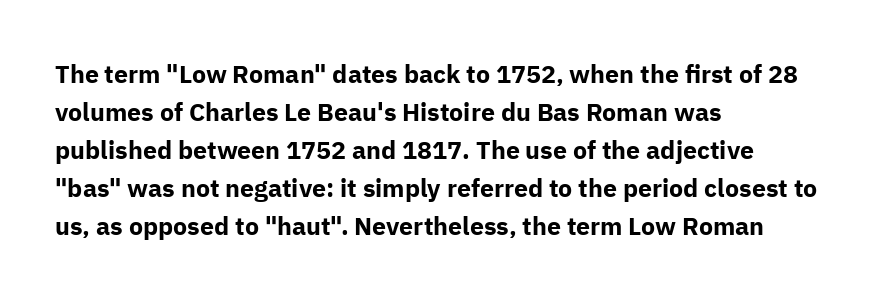
The image shows 25 px bold type, upright; set left-aligned, normal line spacing (1.52x), normal letter spacing, not underlined.
